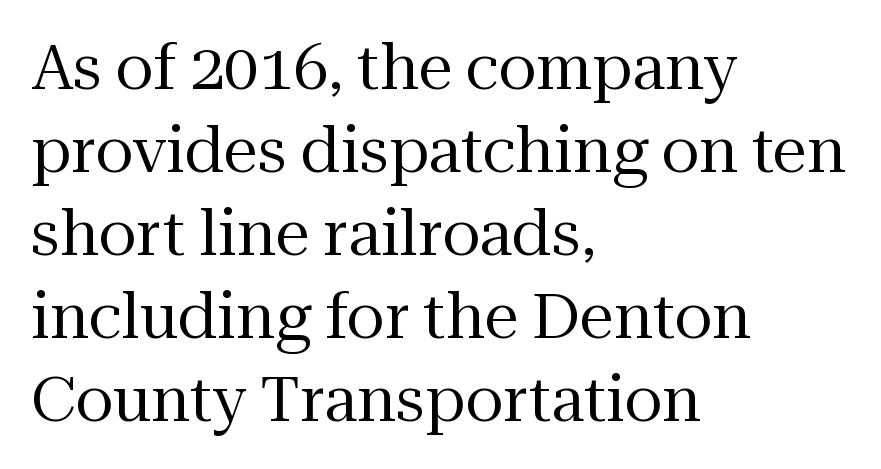
Type style note: has serifs. Line spacing here is normal. This sample uses an upright cut, with every glyph sitting square on the baseline. This rendering leaves character spacing at its baseline value. A typesetter would call this proportional, since set widths differ per character. Glance below the letters and you will spot only blank space.
